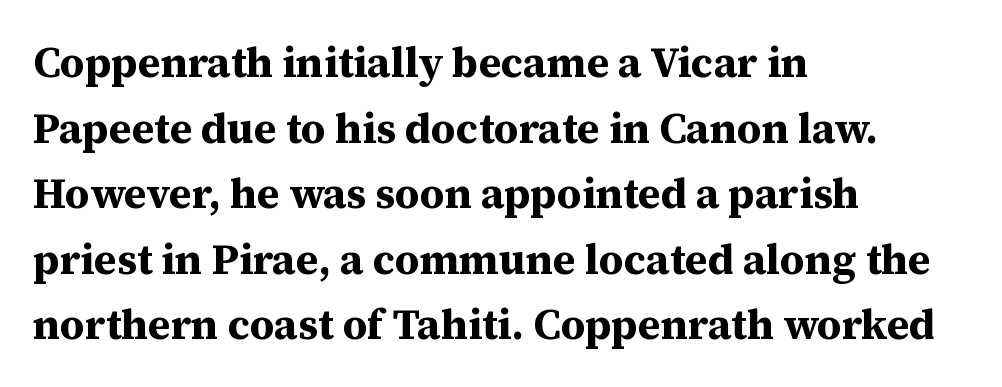
Q: Is the text bold? A: Yes.
Q: Is the text italic (slanted)? A: No, it is upright.
Q: Is the typeface a serif or a sans-serif typeface? A: Serif.
Q: Is the text underlined? A: No.
Q: How is the paragraph aligned? A: Left-aligned.
Q: Is the spacing between letters normal or unusually wide? A: Normal.
Q: Is the spacing between lines tight, normal or loose? A: Normal.
Q: Width (condensed, normal, or wide)? A: Normal.
Q: Stroke contrast? A: Medium.
Q: x-height? A: Medium.
Q: Monospaced? A: No.
